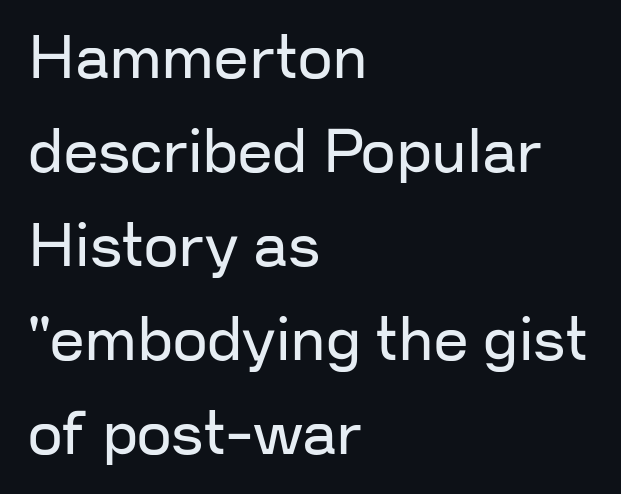
The image shows 61 px regular-weight sans-serif type, upright; set left-aligned, normal line spacing (1.54x), normal letter spacing, not underlined; low stroke contrast and a medium x-height.
